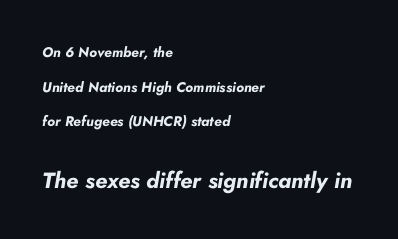
Q: Is the text bold? A: Yes.
Q: Is the text italic (slanted)? A: Yes, it leans right by about 10 degrees.
Q: Is the text underlined? A: No.
Q: How is the paragraph aligned? A: Left-aligned.
Q: Is the spacing between letters normal or unusually wide? A: Normal.
Q: Is the spacing between lines tight, normal or loose? A: Loose.
Q: Which block of text is set in a larger size, the first (top) or the second (bottom)? A: The second (bottom) one.
